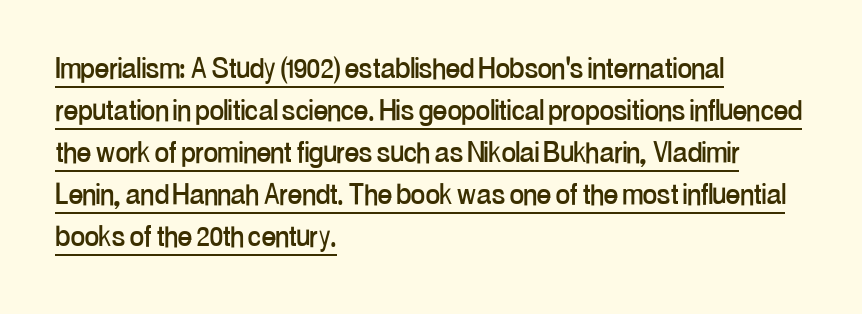
{"serif": "no", "italic": "no", "width": "condensed", "stroke_contrast": "low", "x_height": "medium", "monospaced": "no", "underline": "yes", "align": "left", "line_spacing_ratio": 1.2, "letter_spacing": "normal", "letter_spacing_em": 0.0, "glyph_px": 35}
